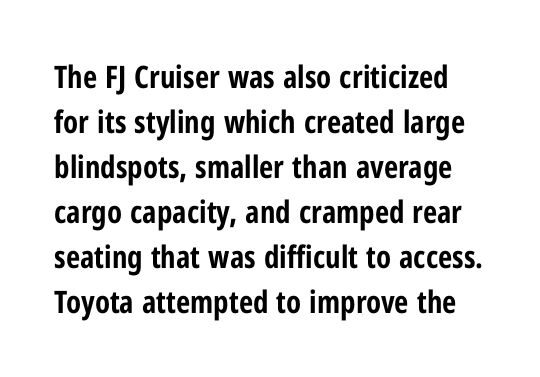
Q: Is the text bold? A: Yes.
Q: Is the text italic (slanted)? A: No, it is upright.
Q: Is the typeface a serif or a sans-serif typeface? A: Sans-serif.
Q: Is the text underlined? A: No.
Q: Is the spacing between letters normal or unusually wide? A: Normal.
Q: Is the spacing between lines tight, normal or loose? A: Normal.
Q: Width (condensed, normal, or wide)? A: Condensed.
Q: Stroke contrast? A: Low.
Q: x-height? A: Medium.
Q: Monospaced? A: No.
